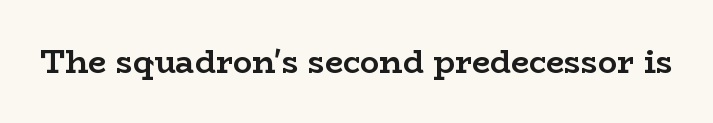
Underline: absent. Rendered with straight, roman letterforms. The letters advance in unequal steps, a hallmark of proportional type. Tracking here is standard; glyphs follow each other at the usual distance. Each glyph is drawn with heavy, bold strokes. The type family on display is of the serif kind.
